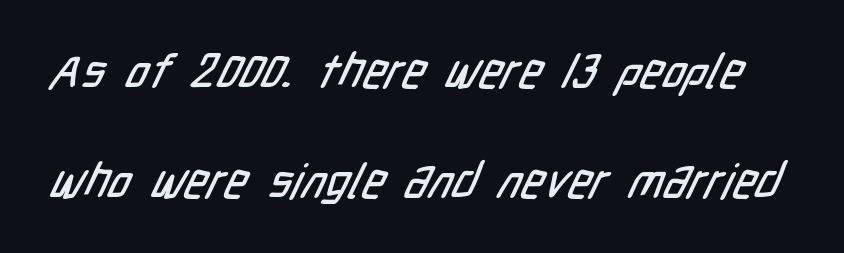
Nope, no serifs anywhere on these letters. Glyph-to-glyph distance matches everyday printed text. The space beneath each line is pristine and unruled. If you measured baseline to baseline, you'd find a long distance. These lines are rendered in a variable-pitch font.
